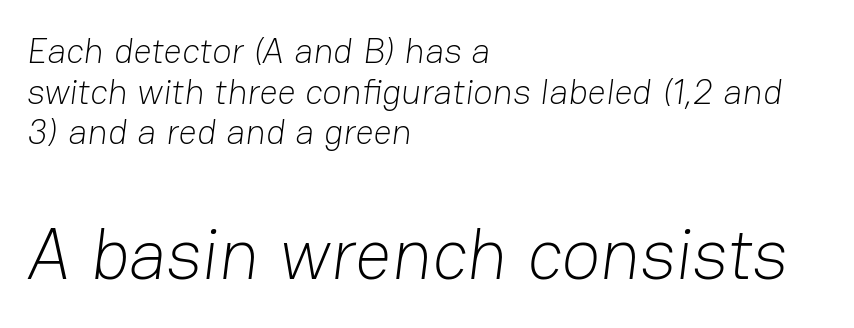
{"serif": "no", "bold": "no", "weight": "light", "width": "normal", "stroke_contrast": "low", "x_height": "medium", "monospaced": "no", "underline": "no", "align": "left", "line_spacing": "tight", "line_spacing_ratio": 1.13, "letter_spacing": "normal", "letter_spacing_em": 0.0, "larger_block": "second", "size_ratio": 2.0, "glyph_px": 72}
